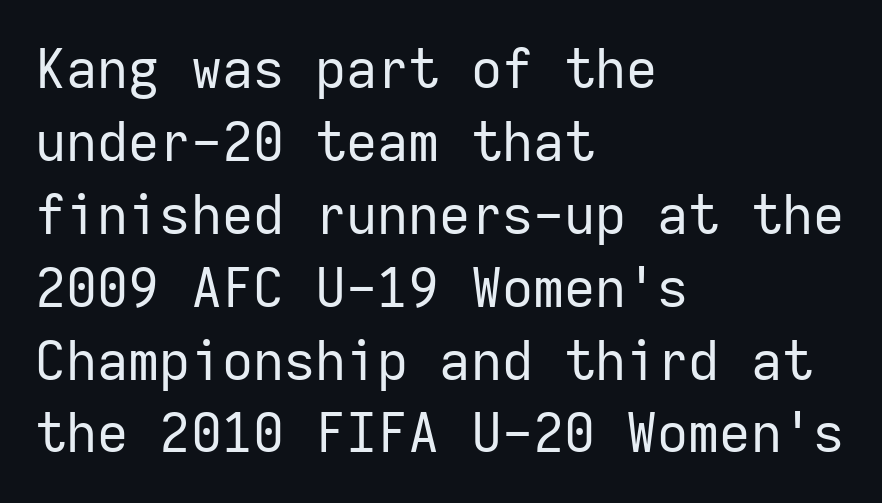
{"serif": "no", "italic": "no", "bold": "no", "weight": "regular", "width": "normal", "stroke_contrast": "low", "x_height": "medium", "monospaced": "yes", "underline": "no", "align": "left", "line_spacing": "normal", "line_spacing_ratio": 1.35, "letter_spacing": "normal", "letter_spacing_em": 0.0, "glyph_px": 54}
